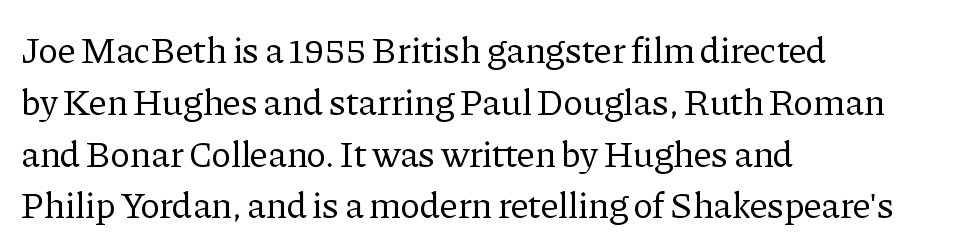
Compared with a typical body face, this is equally light or lighter still. Regular leading. Does the type have serifs? Yes, each stem ends in a small foot. These lines are set flush left with a ragged right edge. Glyph-to-glyph distance matches everyday printed text. Glance below the letters and you will spot only blank space.
